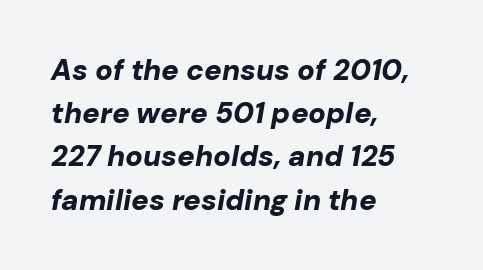
Each new line begins a customary step beneath the previous one. Each word holds together tightly as a unit, with standard inter-letter gaps. These lines stack with their left ends in a neat column. Plain, unruled lines of type.
